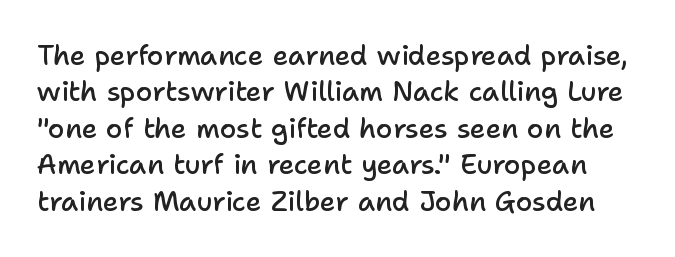
Q: Is the text bold? A: Semi-bold.
Q: Is the text italic (slanted)? A: No, it is upright.
Q: Is the text underlined? A: No.
Q: Is the spacing between letters normal or unusually wide? A: Normal.
Q: Is the spacing between lines tight, normal or loose? A: Normal.
